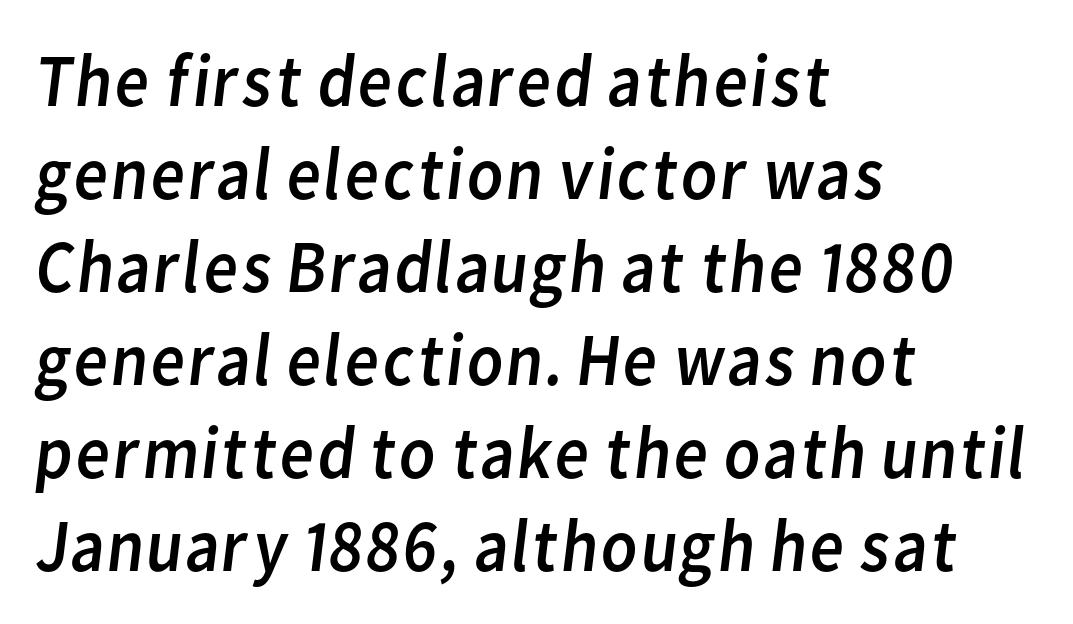
{"serif": "no", "bold": "no", "weight": "regular", "width": "normal", "stroke_contrast": "low", "x_height": "medium", "monospaced": "no", "underline": "no", "align": "left", "line_spacing_ratio": 1.24, "letter_spacing": "normal", "letter_spacing_em": 0.0, "glyph_px": 75}
